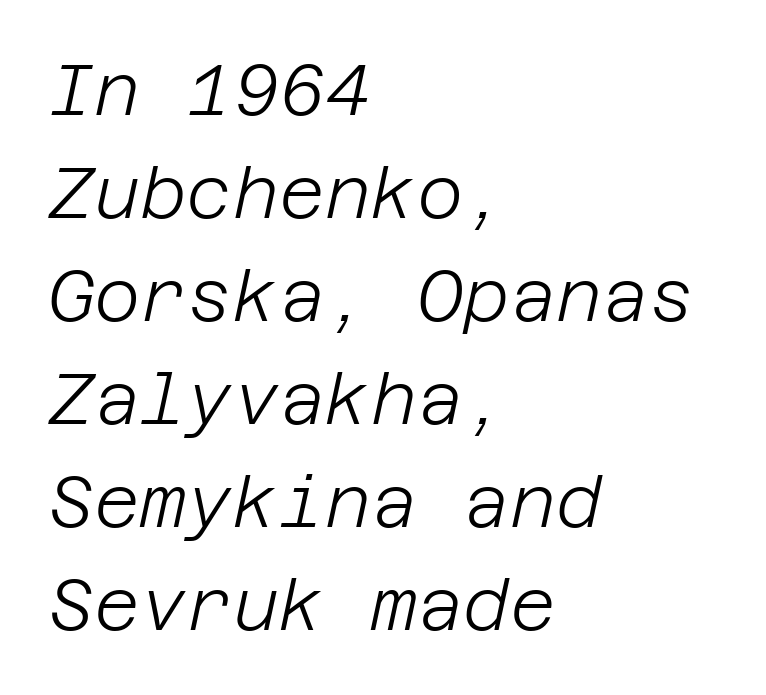
{"italic": "yes", "lean": "right", "slant_degrees": 12, "bold": "no", "weight": "light", "width": "normal", "stroke_contrast": "low", "x_height": "large", "underline": "no", "align": "left", "line_spacing": "normal", "line_spacing_ratio": 1.45, "letter_spacing": "normal", "letter_spacing_em": 0.0, "glyph_px": 71}
